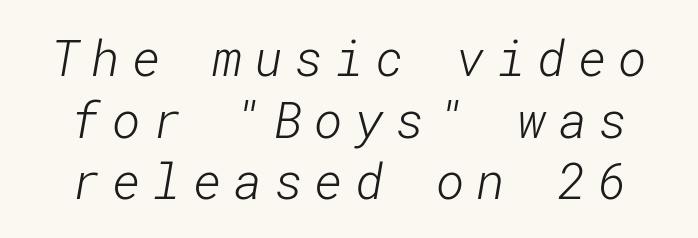
Descenders hang freely into open space. The lines sit at an ordinary, default distance from one another. You can tell from the bare stems that sans-serif type was used. What stands out about the letter spacing? Its width — letters are far apart. The typesetting does not lean heavy: it is not bold.
